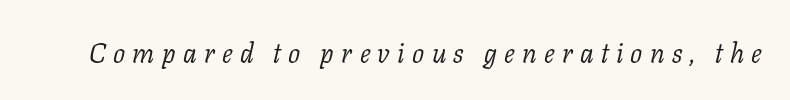
Each word looks stretched out because of the extra space between its letters. There's an unmistakable incline to the writing here. This rendering features lettering with no underline. Counters stay open thanks to moderate or lighter strokes.
